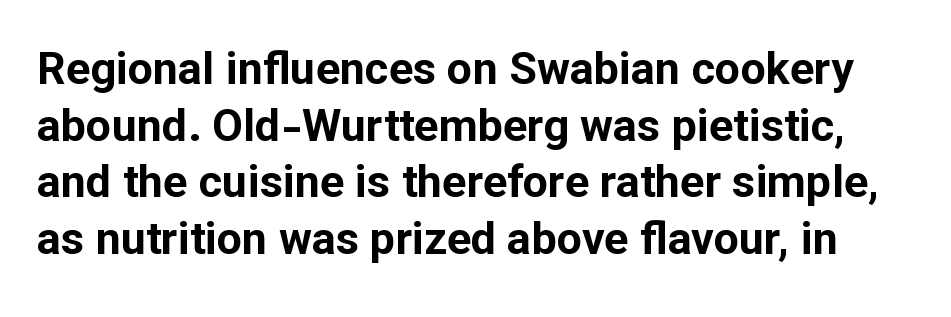
{"serif": "no", "italic": "no", "bold": "yes", "weight": "bold", "width": "normal", "stroke_contrast": "low", "x_height": "medium", "monospaced": "no", "underline": "no", "line_spacing": "normal", "line_spacing_ratio": 1.26, "letter_spacing": "normal", "letter_spacing_em": 0.0, "glyph_px": 45}
